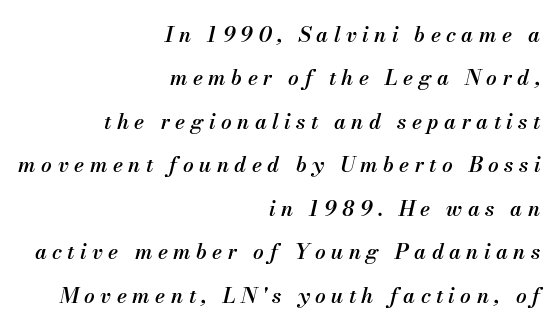
The image shows 21 px text type, italic (leaning right); set right-aligned, loose line spacing (2.07x), unusually wide letter spacing (+0.26 em), not underlined.
